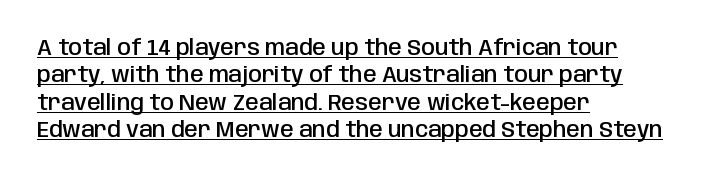
{"italic": "no", "bold": "semi", "underline": "yes", "align": "left", "line_spacing": "normal", "line_spacing_ratio": 1.25, "letter_spacing": "normal", "letter_spacing_em": 0.0, "glyph_px": 22}
